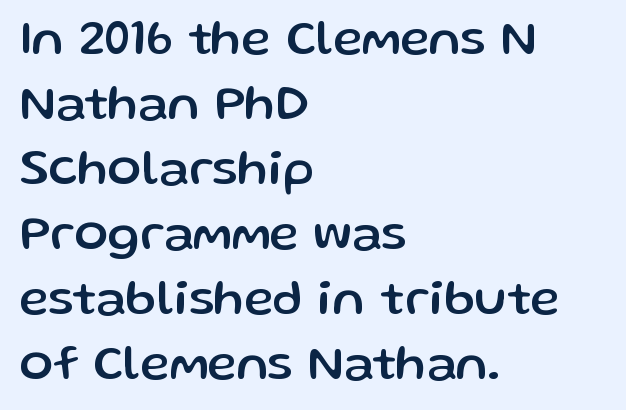
Think of a printed novel: that variable character pitch is what you see here. Designer's note — italics off, roman on. Underlining? Definitely not there. Does the leading feel generous? No, just average.
